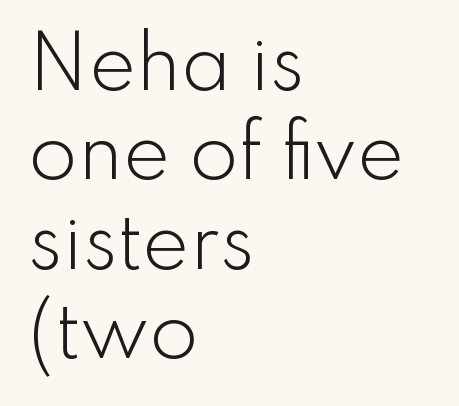
Q: Is the text bold? A: No.
Q: Is the text italic (slanted)? A: No, it is upright.
Q: Is the typeface a serif or a sans-serif typeface? A: Sans-serif.
Q: Is the text underlined? A: No.
Q: How is the paragraph aligned? A: Left-aligned.
Q: Is the spacing between letters normal or unusually wide? A: Normal.
Q: Is the spacing between lines tight, normal or loose? A: Normal.
Q: Width (condensed, normal, or wide)? A: Normal.
Q: Stroke contrast? A: Low.
Q: x-height? A: Small.
Q: Monospaced? A: No.
